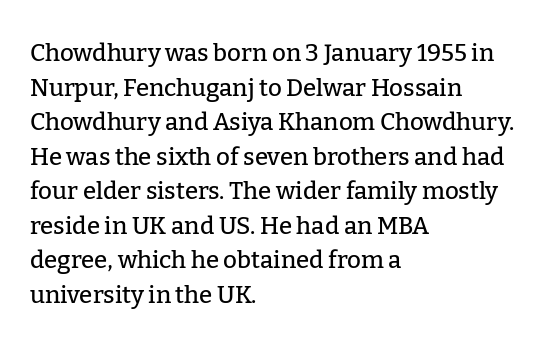
The image shows 24 px text type, upright; set left-aligned, normal line spacing (1.44x), normal letter spacing, not underlined.
